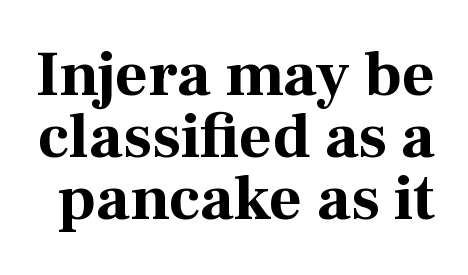
No word sits above an underline. Horizontal bands of white between lines are thin slivers. Varying glyph widths throughout — classic text-font behaviour. Pretty heavy lettering here — definitely bold. Quick note: not italic, upright. What kind of face is this? One with serifs.
